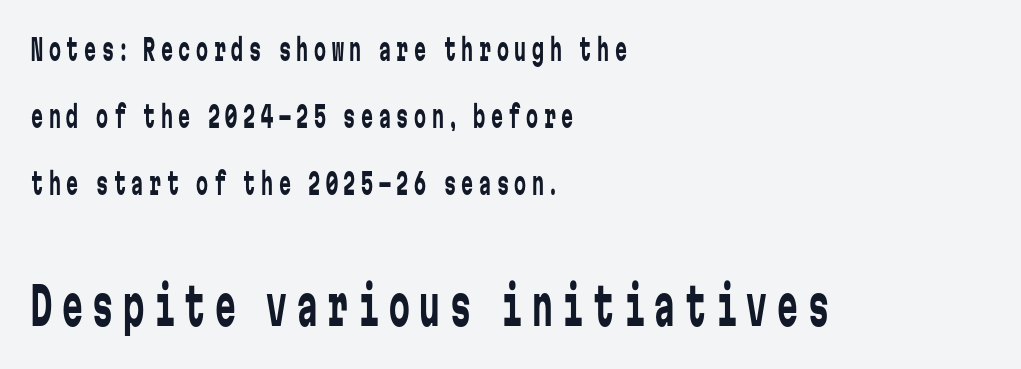
Q: Is the text bold? A: No.
Q: Is the text italic (slanted)? A: No, it is upright.
Q: Is the typeface a serif or a sans-serif typeface? A: Sans-serif.
Q: Is the text underlined? A: No.
Q: How is the paragraph aligned? A: Left-aligned.
Q: Is the spacing between lines tight, normal or loose? A: Loose.
Q: Which block of text is set in a larger size, the first (top) or the second (bottom)? A: The second (bottom) one.
Q: Width (condensed, normal, or wide)? A: Condensed.
Q: Stroke contrast? A: Low.
Q: x-height? A: Medium.
Q: Monospaced? A: Yes.
